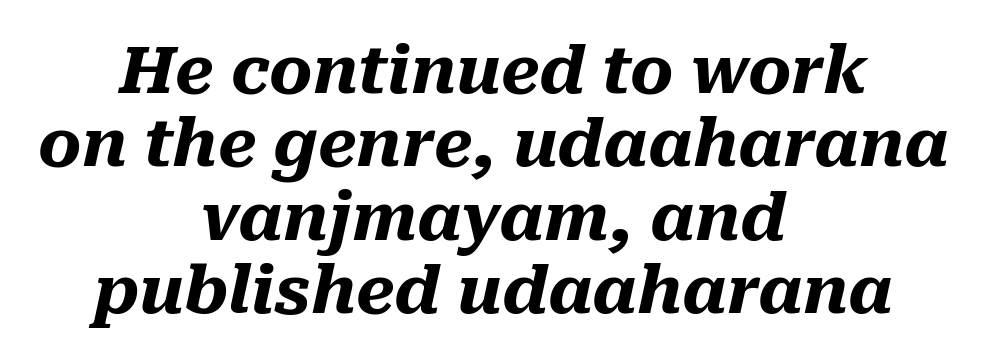
The image shows 66 px heavy type, italic (leaning right); set centered, tight line spacing (1.11x), normal letter spacing, not underlined; medium stroke contrast and a medium x-height.
